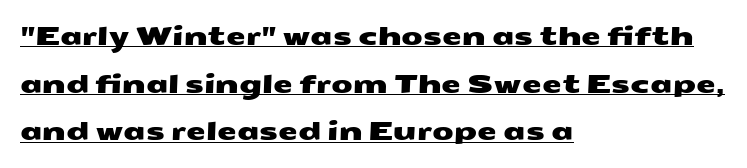
Q: Is the text underlined? A: Yes.
Q: How is the paragraph aligned? A: Left-aligned.
Q: Is the spacing between letters normal or unusually wide? A: Normal.
Q: Is the spacing between lines tight, normal or loose? A: Loose.
